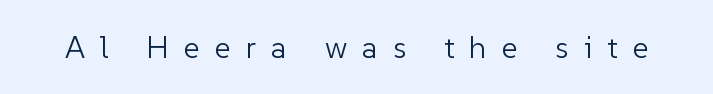
The image shows 31 px light sans-serif type, upright; set unusually wide letter spacing (+0.49 em), not underlined; low stroke contrast and a medium x-height.
